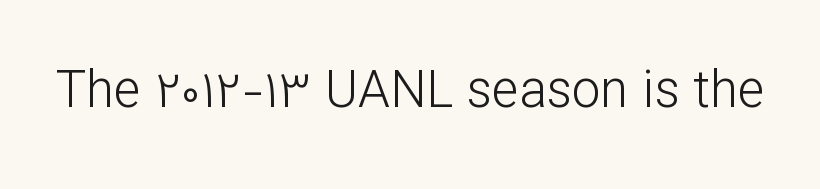
Underline: absent. Nothing heavy about these letters — not bold at all. The letters sit at their default tracking, neither squeezed nor spread. Looks like regular typesetting: each glyph gets only the width it needs. The lettering holds an erect, upright posture throughout.
